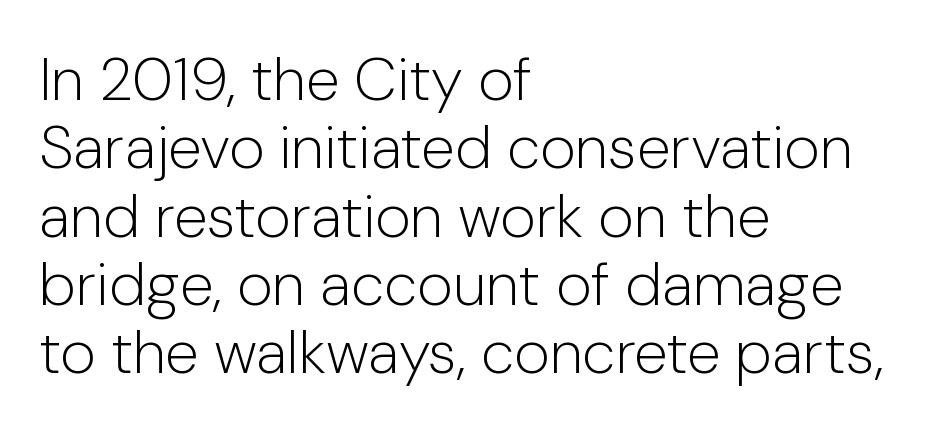
{"serif": "no", "italic": "no", "bold": "no", "weight": "light", "width": "normal", "stroke_contrast": "low", "x_height": "medium", "monospaced": "no", "underline": "no", "align": "left", "line_spacing": "tight", "line_spacing_ratio": 1.12, "letter_spacing": "normal", "letter_spacing_em": 0.0, "glyph_px": 61}
